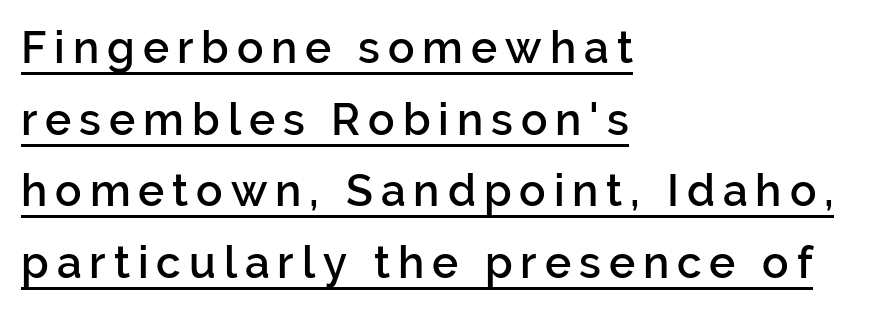
Q: Is the text bold? A: Semi-bold.
Q: Is the text italic (slanted)? A: No, it is upright.
Q: Is the typeface a serif or a sans-serif typeface? A: Sans-serif.
Q: Is the text underlined? A: Yes.
Q: How is the paragraph aligned? A: Left-aligned.
Q: Is the spacing between lines tight, normal or loose? A: Normal.
Q: Width (condensed, normal, or wide)? A: Normal.
Q: Stroke contrast? A: Low.
Q: x-height? A: Medium.
Q: Monospaced? A: No.
